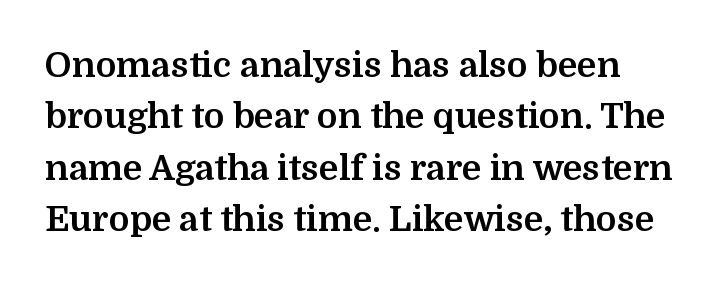
In terms of letterspacing, this is plain default setting. Any mark beneath the type? The region is blank. Typographic density is high because the face is bold. The rendering shows small feet on the letterforms — a serif design. The axis of the letterforms is exactly vertical.
